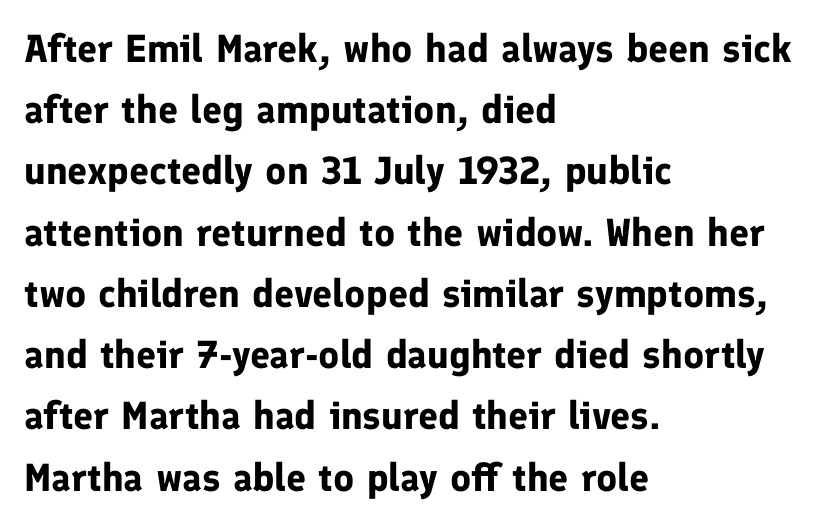
Does the copy run flush right? No — it runs flush left. The letters advance in unequal steps, a hallmark of proportional type. Words appear dense and cohesive because spacing is normal. The string is rendered with underlining switched off. The block of text has a typical density, with ordinary space between rows.
